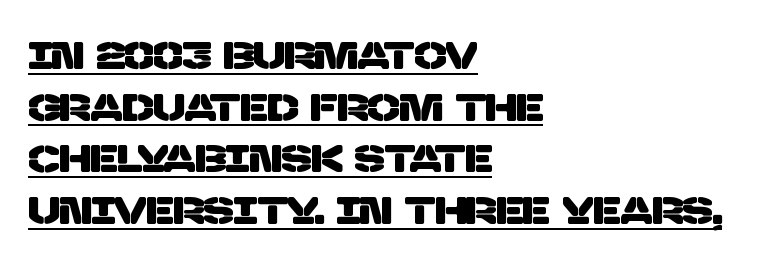
The image shows 38 px sans-serif type; set left-aligned, normal line spacing (1.36x), normal letter spacing, underlined; low stroke contrast and a large x-height.
